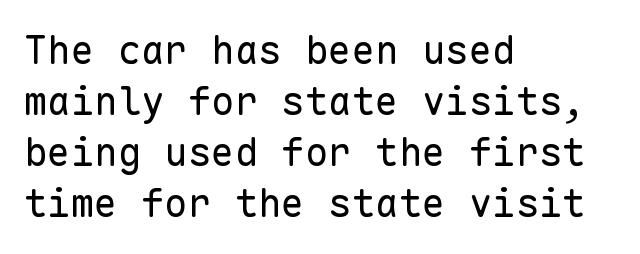
Horizontal bands of white between lines are of average thickness. Every character here occupies the same horizontal width, giving the sample a typewriter-like rhythm. Tracking value appears to be zero — textbook default spacing. You can tell from the bare stems that sans-serif type was used. The typesetting does not lean heavy: it is not bold.
